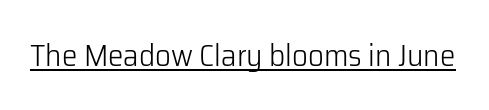
Q: Is the text bold? A: No.
Q: Is the text italic (slanted)? A: No, it is upright.
Q: Is the typeface a serif or a sans-serif typeface? A: Sans-serif.
Q: Is the text underlined? A: Yes.
Q: Is the spacing between letters normal or unusually wide? A: Normal.
Q: Width (condensed, normal, or wide)? A: Normal.
Q: Stroke contrast? A: Low.
Q: x-height? A: Medium.
Q: Monospaced? A: No.
